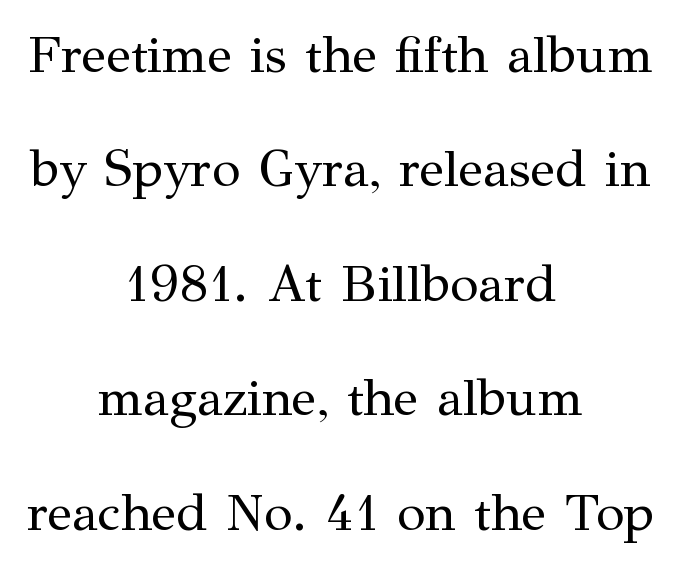
A clean baseline with only descenders dipping below it. The passage shown is typeset with a serif family. Every stem runs plumb, perpendicular to the baseline. Tracking value appears to be zero — textbook default spacing. Alignment: centered. A typesetter would call this proportional, since set widths differ per character.
